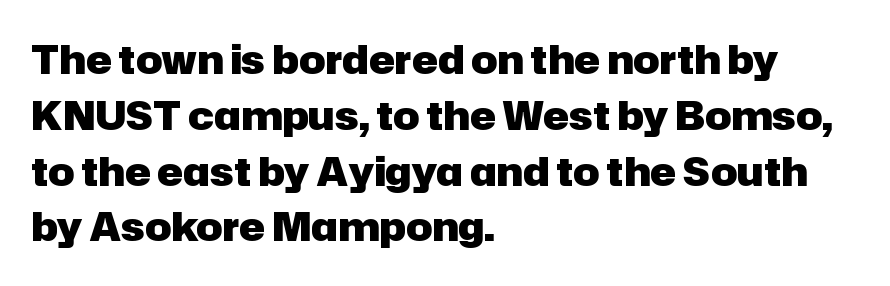
{"serif": "no", "italic": "no", "bold": "yes", "weight": "heavy", "width": "normal", "stroke_contrast": "low", "x_height": "medium", "monospaced": "no", "underline": "no", "align": "left", "line_spacing": "normal", "line_spacing_ratio": 1.43, "letter_spacing": "normal", "letter_spacing_em": 0.0, "glyph_px": 39}
